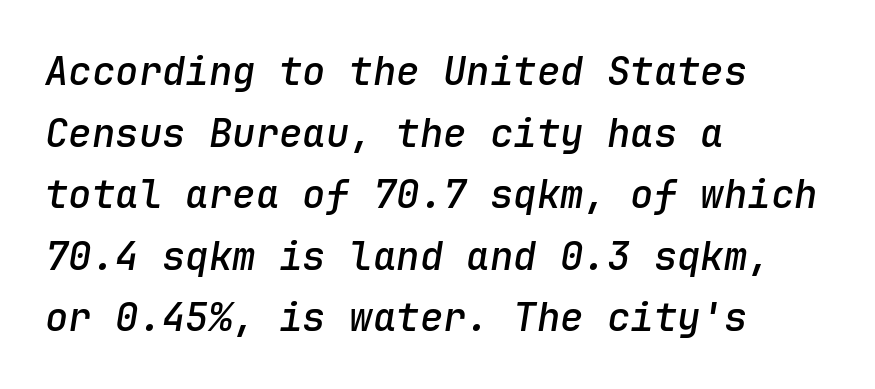
{"italic": "yes", "lean": "right", "slant_degrees": 9, "bold": "semi", "weight": "semibold", "width": "normal", "stroke_contrast": "low", "x_height": "medium", "monospaced": "yes", "underline": "no", "align": "left", "line_spacing": "normal", "line_spacing_ratio": 1.58, "letter_spacing": "normal", "letter_spacing_em": 0.0, "glyph_px": 39}
